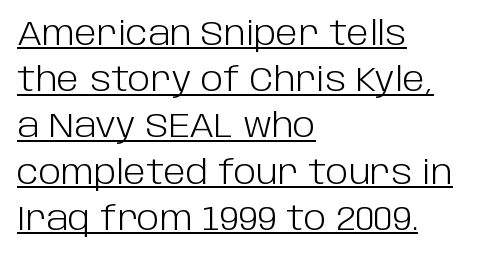
{"serif": "no", "italic": "no", "bold": "no", "weight": "light", "width": "normal", "stroke_contrast": "low", "x_height": "large", "monospaced": "no", "underline": "yes", "align": "left", "line_spacing": "normal", "line_spacing_ratio": 1.36, "letter_spacing": "normal", "letter_spacing_em": 0.0, "glyph_px": 34}
